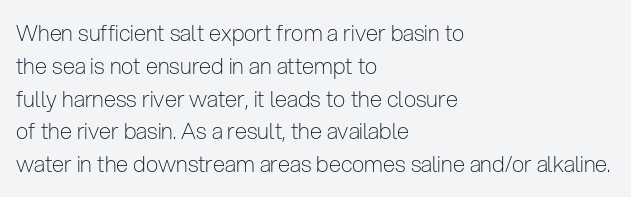
{"italic": "no", "bold": "no", "underline": "no", "align": "left", "line_spacing": "normal", "line_spacing_ratio": 1.49, "letter_spacing": "normal", "letter_spacing_em": 0.0, "glyph_px": 22}
